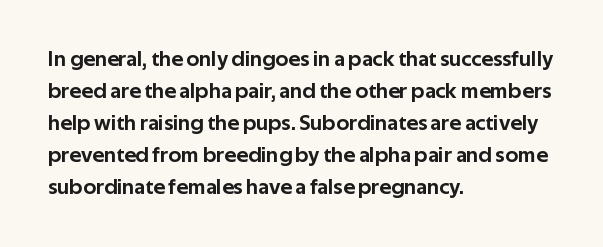
Left-aligned paragraph, ragged on the right. Rendered with straight, roman letterforms. Successive baselines arrive at the customary interval. Descenders are the only things crossing below the line. Is the letter spacing exaggerated? No — it looks like the ordinary default.
